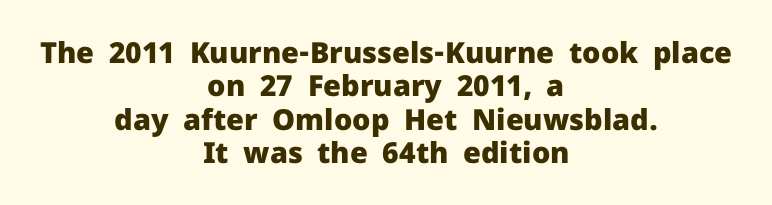
{"serif": "no", "italic": "no", "bold": "yes", "weight": "heavy", "width": "normal", "stroke_contrast": "low", "x_height": "medium", "monospaced": "no", "underline": "no", "align": "center", "line_spacing": "tight", "line_spacing_ratio": 1.15, "letter_spacing": "normal", "letter_spacing_em": 0.0, "glyph_px": 29}
